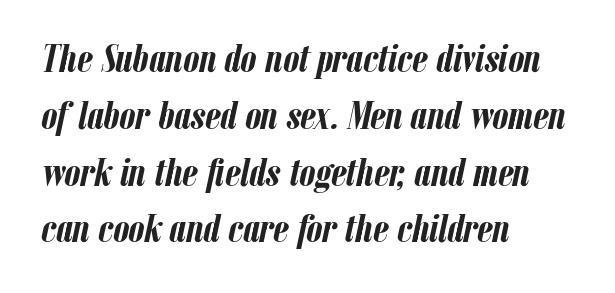
The image shows 40 px semibold, condensed type, italic (leaning right); set left-aligned, normal line spacing (1.42x), normal letter spacing, not underlined; low stroke contrast and a medium x-height.
